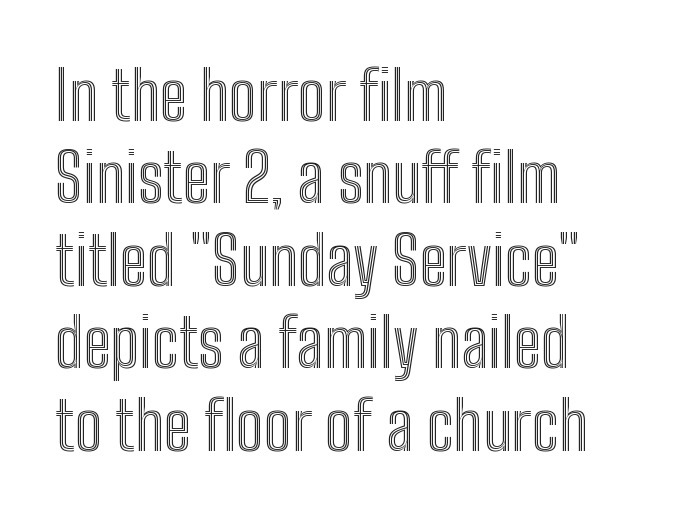
Q: Is the text italic (slanted)? A: No, it is upright.
Q: Is the text underlined? A: No.
Q: How is the paragraph aligned? A: Left-aligned.
Q: Is the spacing between letters normal or unusually wide? A: Normal.
Q: Width (condensed, normal, or wide)? A: Condensed.
Q: x-height? A: Medium.
Q: Monospaced? A: No.
